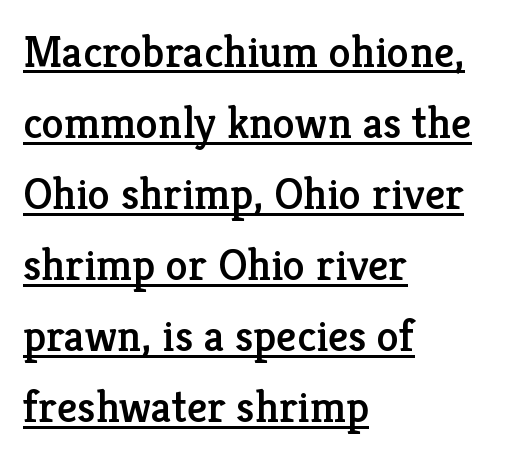
Q: Is the text italic (slanted)? A: No, it is upright.
Q: Is the typeface a serif or a sans-serif typeface? A: Serif.
Q: Is the text underlined? A: Yes.
Q: How is the paragraph aligned? A: Left-aligned.
Q: Is the spacing between letters normal or unusually wide? A: Normal.
Q: Is the spacing between lines tight, normal or loose? A: Normal.
Q: Width (condensed, normal, or wide)? A: Normal.
Q: Stroke contrast? A: Low.
Q: x-height? A: Medium.
Q: Monospaced? A: No.
